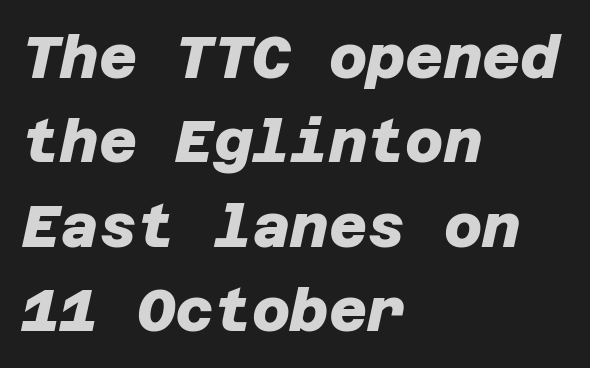
The image shows 59 px heavy sans-serif type; set left-aligned, normal line spacing (1.43x), normal letter spacing, not underlined; low stroke contrast and a large x-height.
